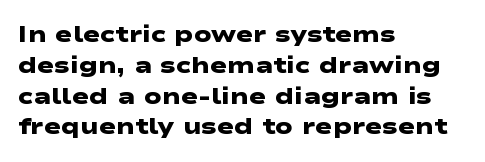
Students, this is bold: see how much ink each stroke carries. Alignment: flush left. Rows of type keep a routine distance in the vertical direction. Lines of text with bare space underneath. The letters sit at their default tracking, neither squeezed nor spread.
